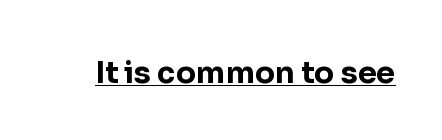
Q: Is the text bold? A: Yes.
Q: Is the text italic (slanted)? A: No, it is upright.
Q: Is the typeface a serif or a sans-serif typeface? A: Sans-serif.
Q: Is the text underlined? A: Yes.
Q: Is the spacing between letters normal or unusually wide? A: Normal.
Q: Width (condensed, normal, or wide)? A: Normal.
Q: Stroke contrast? A: Low.
Q: x-height? A: Medium.
Q: Monospaced? A: No.
